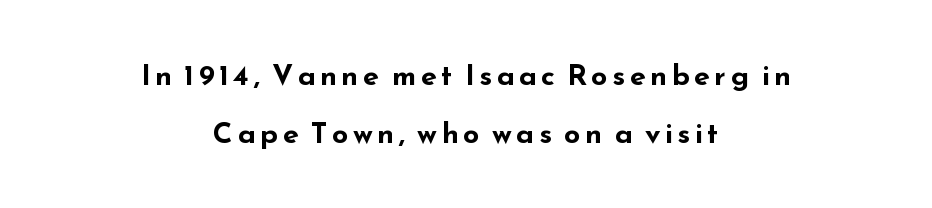
Q: Is the text bold? A: Yes.
Q: Is the text italic (slanted)? A: No, it is upright.
Q: Is the typeface a serif or a sans-serif typeface? A: Sans-serif.
Q: Is the text underlined? A: No.
Q: How is the paragraph aligned? A: Centered.
Q: Is the spacing between lines tight, normal or loose? A: Loose.
Q: Width (condensed, normal, or wide)? A: Wide.
Q: Stroke contrast? A: Low.
Q: x-height? A: Small.
Q: Monospaced? A: No.
